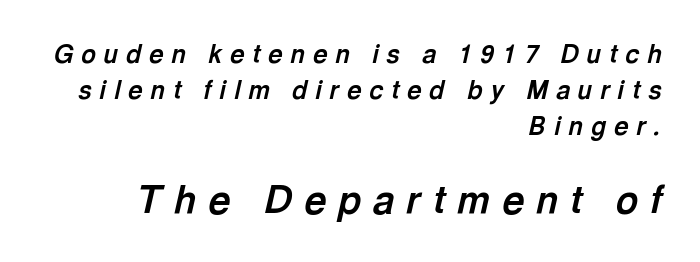
{"italic": "yes", "lean": "right", "slant_degrees": 13, "bold": "yes", "weight": "bold", "width": "normal", "x_height": "medium", "monospaced": "no", "underline": "no", "align": "right", "line_spacing": "normal", "line_spacing_ratio": 1.44, "letter_spacing": "wide", "letter_spacing_em": 0.32, "larger_block": "second", "size_ratio": 1.52, "glyph_px": 38}
